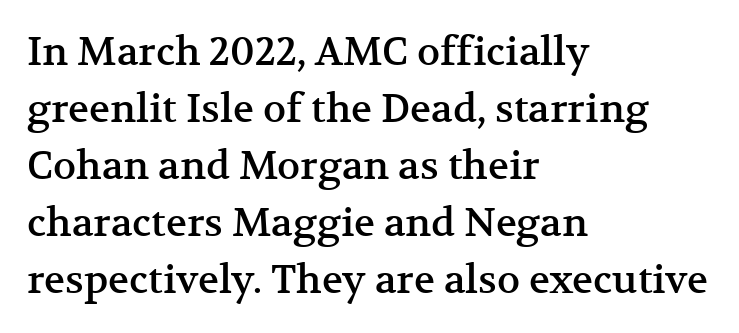
Q: Is the text italic (slanted)? A: No, it is upright.
Q: Is the typeface a serif or a sans-serif typeface? A: Serif.
Q: Is the text underlined? A: No.
Q: How is the paragraph aligned? A: Left-aligned.
Q: Is the spacing between letters normal or unusually wide? A: Normal.
Q: Is the spacing between lines tight, normal or loose? A: Normal.
Q: Width (condensed, normal, or wide)? A: Normal.
Q: Stroke contrast? A: Medium.
Q: x-height? A: Medium.
Q: Monospaced? A: No.
